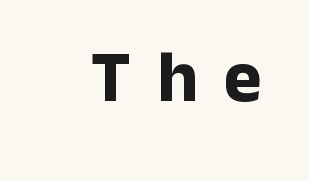
A full-strength bold gives these letters their thick strokes. These lines are composed in type without serifs. Plain, unruled lines of type. Here the designer chose a conventional face with non-uniform glyph widths. Characters remain perfectly vertical along every line. How are the letters spaced? Widely, with obvious added tracking.
